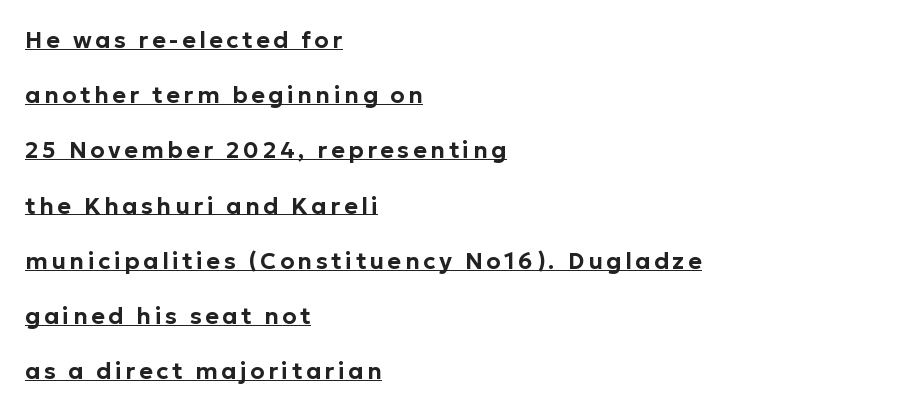
The image shows 23 px text type, upright; set left-aligned, loose line spacing (2.4x), underlined.
